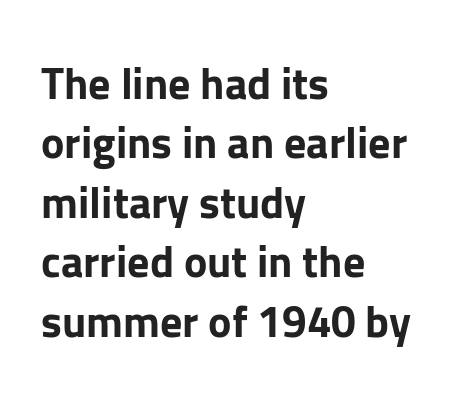
{"serif": "no", "italic": "no", "bold": "yes", "weight": "bold", "width": "normal", "stroke_contrast": "low", "x_height": "medium", "monospaced": "no", "underline": "no", "align": "left", "line_spacing": "normal", "line_spacing_ratio": 1.35, "letter_spacing": "normal", "letter_spacing_em": 0.0, "glyph_px": 44}
